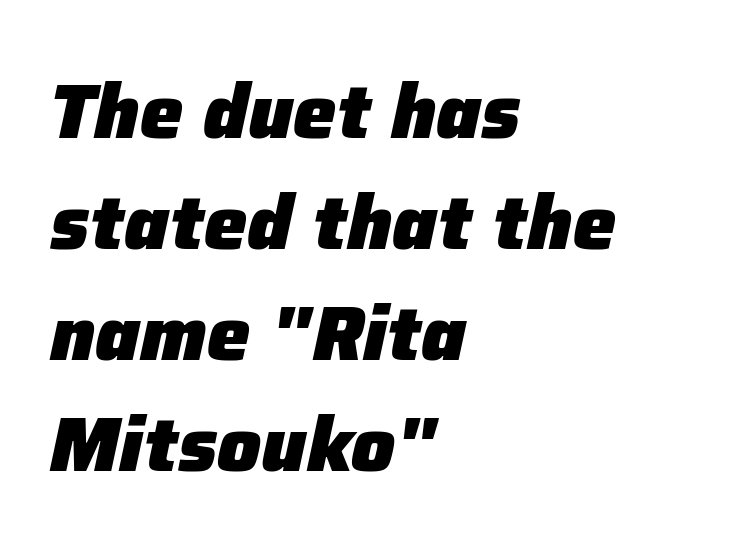
The glyphs are unaccompanied by any horizontal stroke below them. This is heavy type, rendered in bold. The text carries the slant typical of an italic or oblique font. A classic flush-left, rag-right setting is used for this passage.
